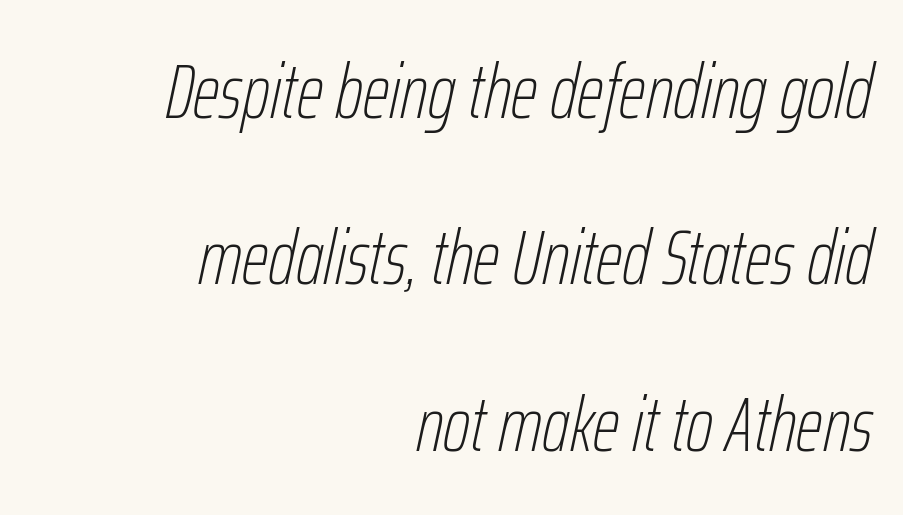
{"italic": "yes", "lean": "right", "slant_degrees": 12, "bold": "no", "weight": "thin", "width": "condensed", "stroke_contrast": "low", "x_height": "medium", "monospaced": "no", "underline": "no", "align": "right", "line_spacing": "loose", "line_spacing_ratio": 2.16, "letter_spacing": "normal", "letter_spacing_em": 0.0, "glyph_px": 77}
